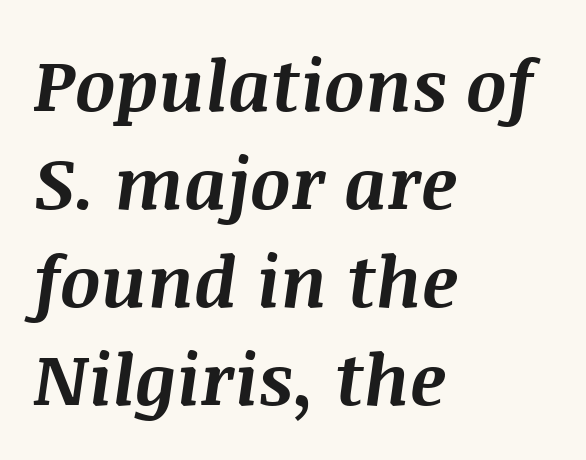
{"italic": "yes", "lean": "right", "slant_degrees": 8, "bold": "yes", "weight": "bold", "width": "normal", "stroke_contrast": "medium", "x_height": "large", "monospaced": "no", "underline": "no", "align": "left", "line_spacing": "normal", "line_spacing_ratio": 1.38, "letter_spacing": "normal", "letter_spacing_em": 0.0, "glyph_px": 71}
